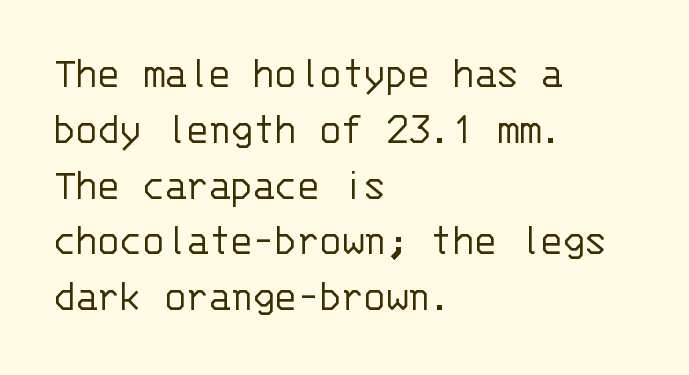
The image shows 45 px light sans-serif type, upright, monospaced; set left-aligned, line spacing 1.24x, normal letter spacing, not underlined; low stroke contrast and a large x-height.
